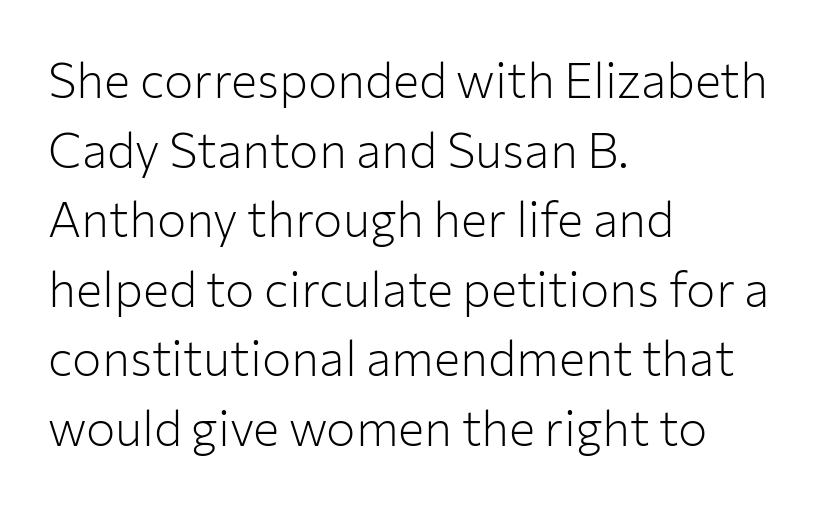
If you drew a line through each stem, it would be perfectly vertical. The vertical gap from one line to the next is medium. Standard letterfit; no display-style spreading of the glyphs. Letterform terminals end flat and unadorned throughout the passage. One-word summary of the alignment: left. Glance below the letters and you will spot only blank space.
